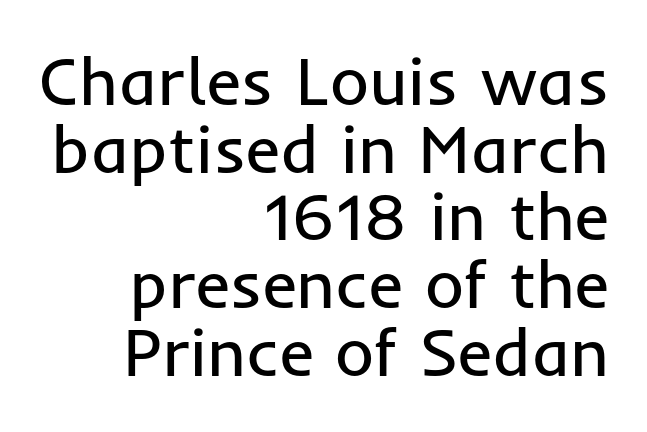
The image shows 67 px regular-weight sans-serif type, upright; set right-aligned, tight line spacing (1.01x), normal letter spacing, not underlined; low stroke contrast and a medium x-height.
